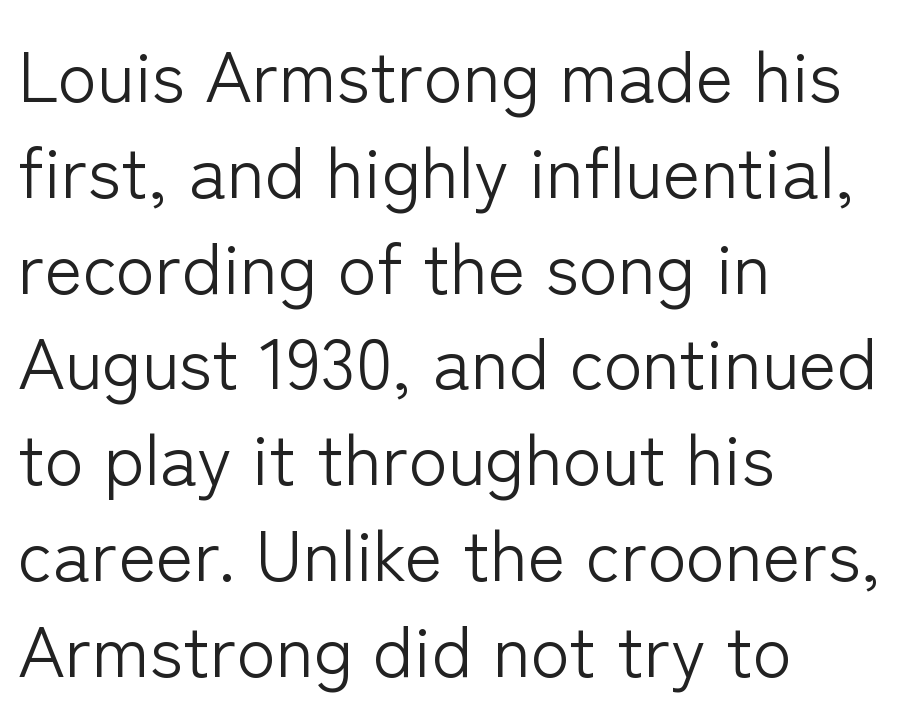
{"serif": "no", "italic": "no", "bold": "no", "weight": "light", "width": "normal", "stroke_contrast": "low", "x_height": "medium", "monospaced": "no", "underline": "no", "align": "left", "line_spacing": "normal", "line_spacing_ratio": 1.33, "letter_spacing": "normal", "letter_spacing_em": 0.0, "glyph_px": 72}
